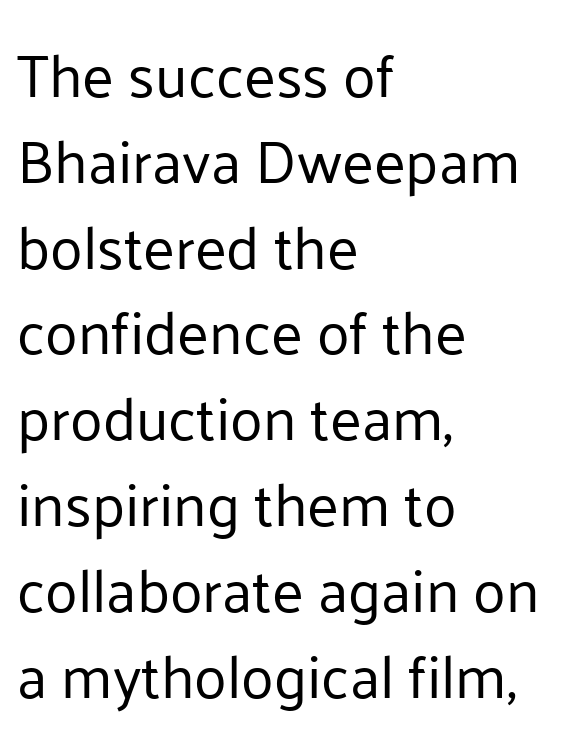
Q: Is the text bold? A: No.
Q: Is the text italic (slanted)? A: No, it is upright.
Q: Is the typeface a serif or a sans-serif typeface? A: Sans-serif.
Q: Is the text underlined? A: No.
Q: How is the paragraph aligned? A: Left-aligned.
Q: Is the spacing between letters normal or unusually wide? A: Normal.
Q: Is the spacing between lines tight, normal or loose? A: Normal.
Q: Width (condensed, normal, or wide)? A: Normal.
Q: Stroke contrast? A: Low.
Q: x-height? A: Medium.
Q: Monospaced? A: No.
